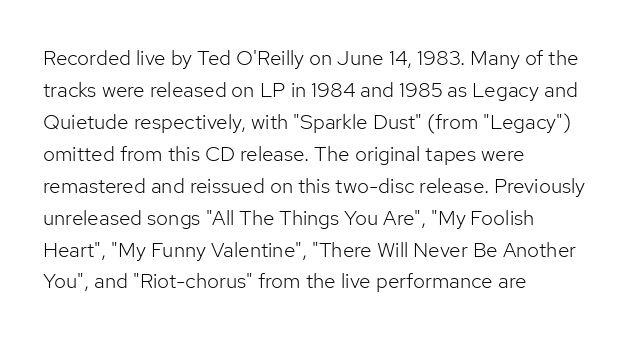
Q: Is the text bold? A: No.
Q: Is the text italic (slanted)? A: No, it is upright.
Q: Is the text underlined? A: No.
Q: How is the paragraph aligned? A: Left-aligned.
Q: Is the spacing between letters normal or unusually wide? A: Normal.
Q: Is the spacing between lines tight, normal or loose? A: Normal.
